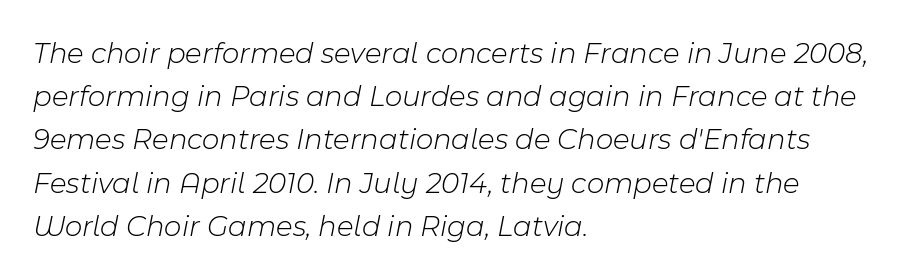
Q: Is the text bold? A: No.
Q: Is the text italic (slanted)? A: Yes, it leans right by about 11 degrees.
Q: Is the text underlined? A: No.
Q: How is the paragraph aligned? A: Left-aligned.
Q: Is the spacing between letters normal or unusually wide? A: Normal.
Q: Is the spacing between lines tight, normal or loose? A: Normal.
Q: Width (condensed, normal, or wide)? A: Normal.
Q: Stroke contrast? A: Low.
Q: x-height? A: Medium.
Q: Monospaced? A: No.
